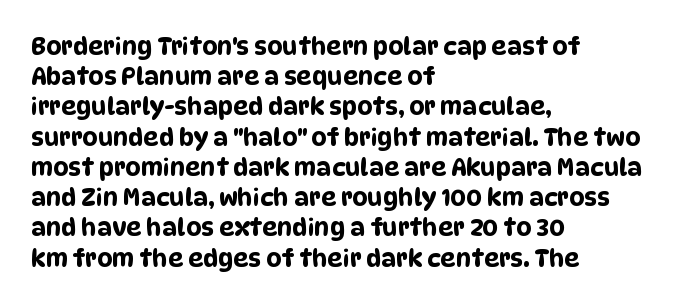
{"underline": "no", "align": "left", "line_spacing": "normal", "line_spacing_ratio": 1.26, "letter_spacing": "normal", "letter_spacing_em": 0.0, "glyph_px": 24}
